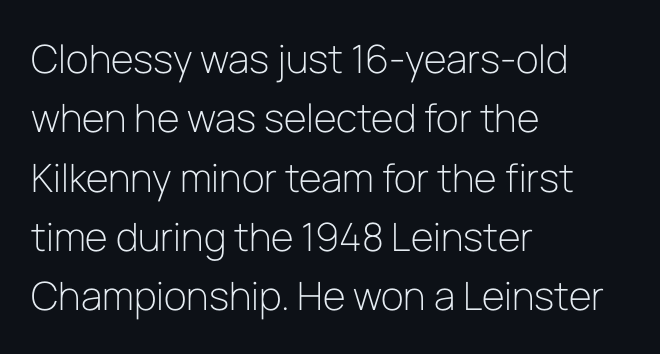
Serif or sans? Sans — the stroke terminals are bare. Does the lettering tilt? It doesn't — this is upright. The strip under each line holds only bare page. The strokes carry an ordinary text weight at most. Words appear dense and cohesive because spacing is normal.
